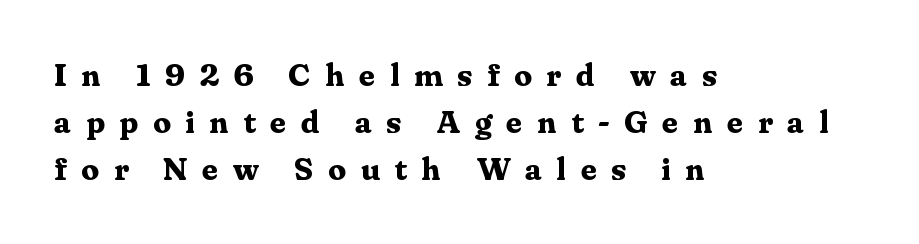
{"serif": "yes", "italic": "no", "bold": "yes", "weight": "bold", "width": "normal", "stroke_contrast": "medium", "x_height": "medium", "monospaced": "no", "underline": "no", "align": "left", "line_spacing": "normal", "line_spacing_ratio": 1.47, "letter_spacing": "wide", "letter_spacing_em": 0.45, "glyph_px": 32}
